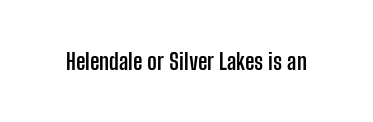
Q: Is the text bold? A: Yes.
Q: Is the text italic (slanted)? A: No, it is upright.
Q: Is the text underlined? A: No.
Q: Is the spacing between letters normal or unusually wide? A: Normal.
